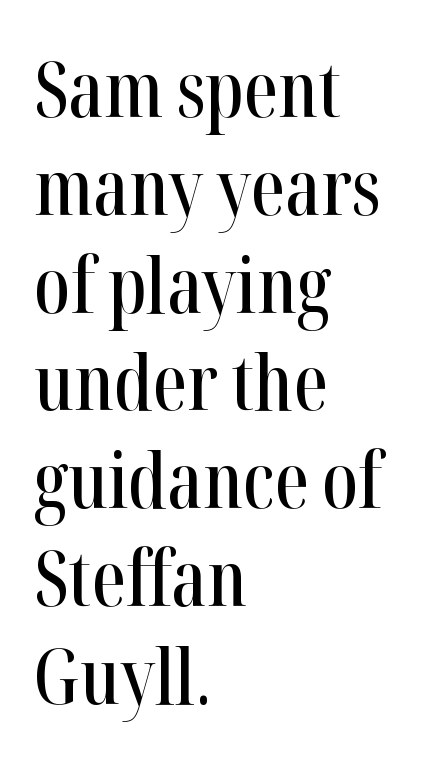
Q: Is the text italic (slanted)? A: No, it is upright.
Q: Is the typeface a serif or a sans-serif typeface? A: Serif.
Q: Is the text underlined? A: No.
Q: How is the paragraph aligned? A: Left-aligned.
Q: Is the spacing between letters normal or unusually wide? A: Normal.
Q: Is the spacing between lines tight, normal or loose? A: Normal.
Q: Width (condensed, normal, or wide)? A: Condensed.
Q: Stroke contrast? A: High.
Q: x-height? A: Medium.
Q: Monospaced? A: No.
